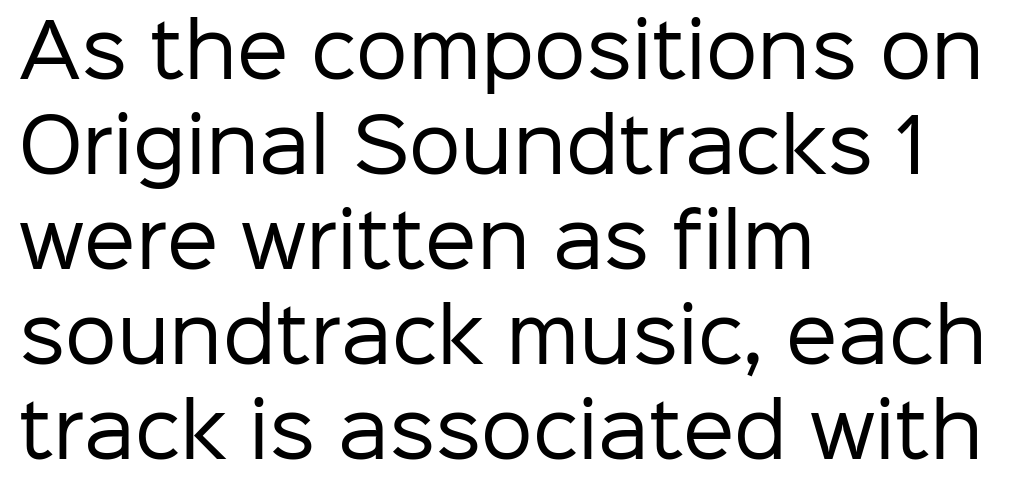
The image shows 73 px regular-weight sans-serif type, upright; set left-aligned, normal line spacing (1.3x), normal letter spacing, not underlined; low stroke contrast and a medium x-height.
